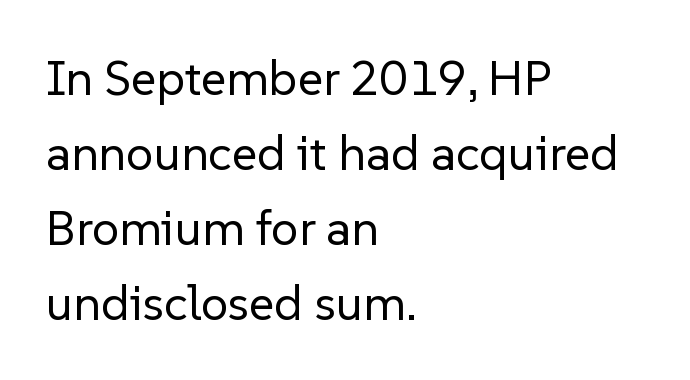
Decoration check: the copy has no underline. The weight tops out at a normal text grade. Short note: letters normally spaced. Posture: straight, roman, zero tilt.
